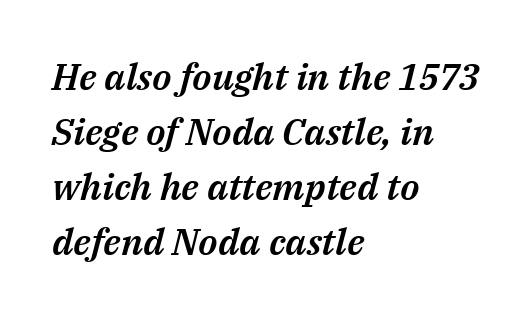
Underlining? Definitely not there. Is the type slanted? Yes — the strokes lean at a clear angle. The horizontal fit of the characters is conventional and even. Vertically, the passage feels balanced, rows spaced as you'd expect. The face used here is proportionally spaced, like ordinary book or web type.
